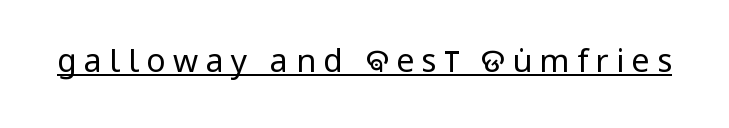
Each letter keeps its own natural width here, so spacing adapts to shape. What decoration does the sample have? An underline. Ink coverage per letter is moderate at most. The letters stand upright; this is a roman face. Serif or sans? Sans — the stroke terminals are bare. Each word looks stretched out because of the extra space between its letters.
